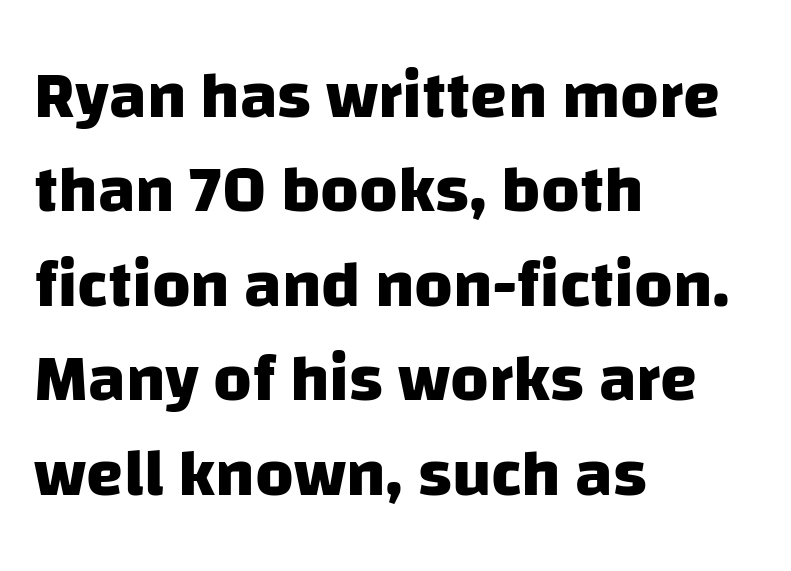
The image shows 67 px heavy sans-serif type; set left-aligned, normal line spacing (1.41x), normal letter spacing, not underlined; low stroke contrast and a large x-height.
